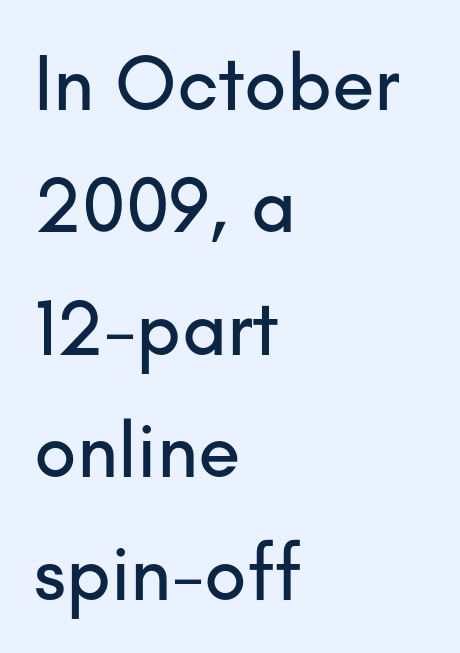
This sample uses an upright cut, with every glyph sitting square on the baseline. The strip under each line holds only bare page. You can tell from the bare stems that sans-serif type was used. Letter spacing: default.
